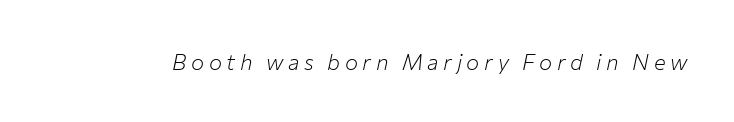
Inter-character spacing is expanded well beyond the font's built-in metrics. Letters rest on an invisible, unmarked baseline. Think standard paragraph weight, or any step lighter than that. This sample uses an oblique cut, with every glyph tilted off the vertical.
